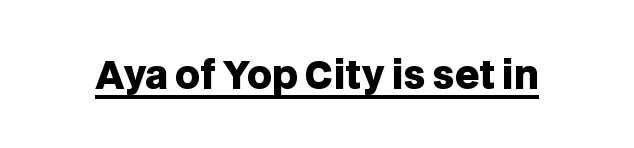
The image shows 38 px heavy sans-serif type, upright; set normal letter spacing, underlined; low stroke contrast and a large x-height.
